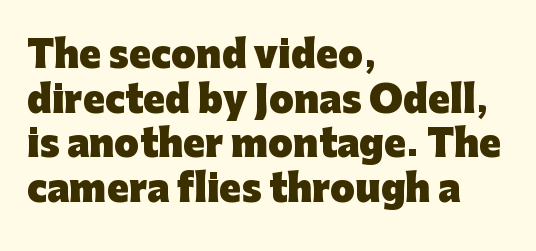
Q: Is the text bold? A: Yes.
Q: Is the text italic (slanted)? A: No, it is upright.
Q: Is the typeface a serif or a sans-serif typeface? A: Sans-serif.
Q: Is the text underlined? A: No.
Q: How is the paragraph aligned? A: Left-aligned.
Q: Is the spacing between letters normal or unusually wide? A: Normal.
Q: Width (condensed, normal, or wide)? A: Normal.
Q: Stroke contrast? A: Low.
Q: x-height? A: Medium.
Q: Monospaced? A: No.
